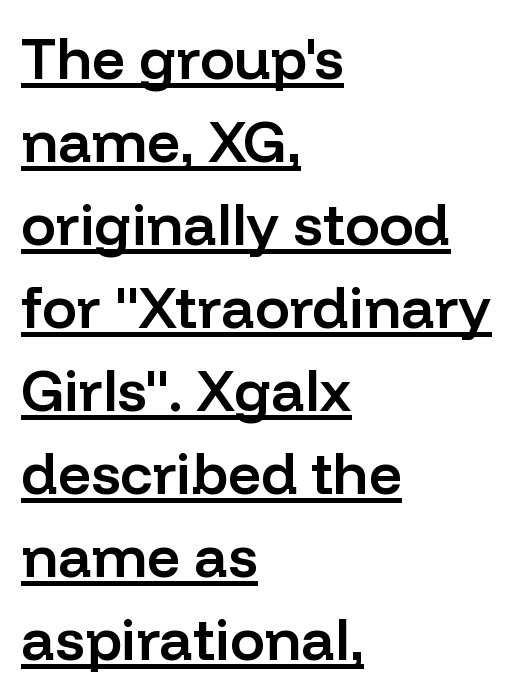
Regarding leading, the lines here are spaced in the standard way. A typesetter would call this proportional, since set widths differ per character. Every stem runs plumb, perpendicular to the baseline. Check the space under the baseline: a stroke is drawn there. The characters look somewhat weighty, a semibold short of true bold.
